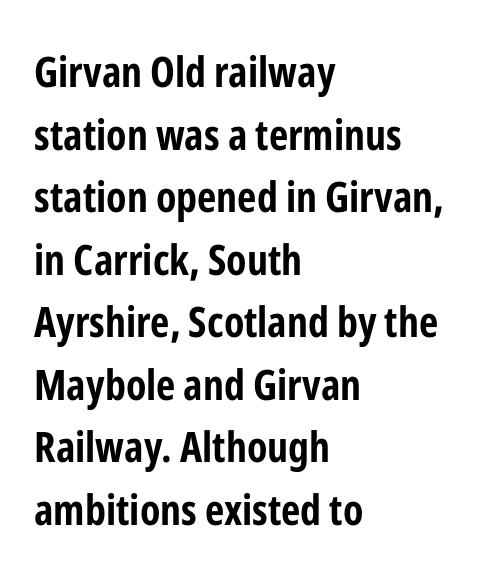
The font family rendered here belongs to the sans-serif group. The passage shown has conventional tracking throughout. The paragraph has a hard left edge and a soft right edge. This rendering features lettering with no underline.
